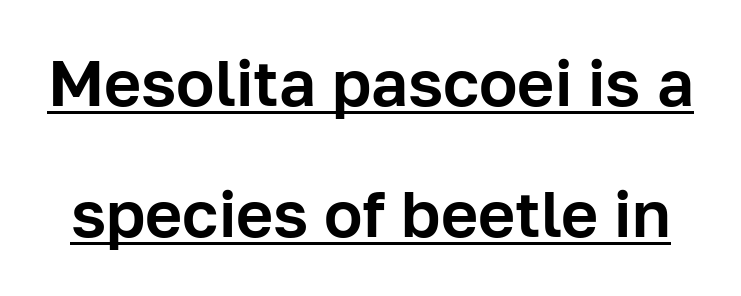
The image shows 64 px sans-serif type, upright; set loose line spacing (2.05x), normal letter spacing, underlined; low stroke contrast and a medium x-height.
